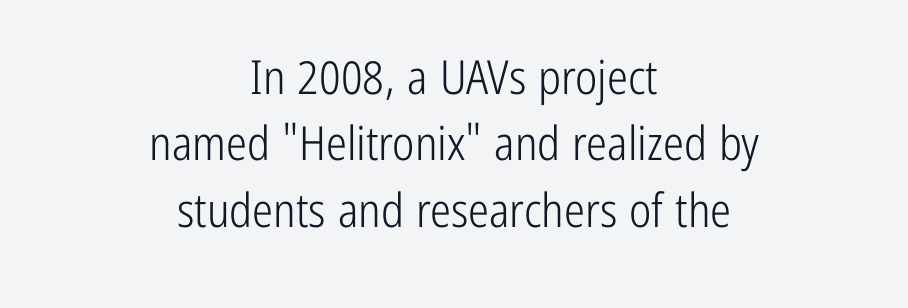
Every character sits straight up, as roman type does. Think standard paragraph weight, or any step lighter than that. Look at the bottom of the vertical strokes: they stop flat, with no serifs. The letterforms sit shoulder to shoulder at normal distance.
